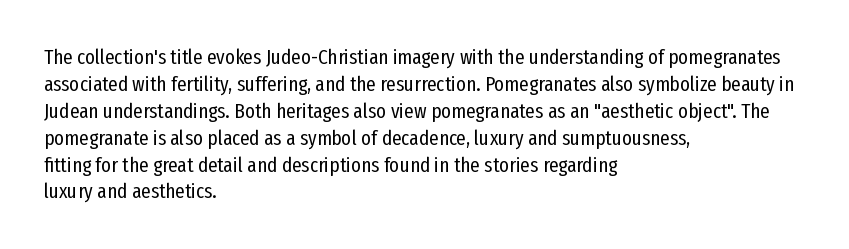
These lines keep a tight, regular rhythm from letter to letter. The rows are spaced the way most documents space them. Nothing heavy about these letters — not bold at all. A roman cut, with each character standing at attention. Check under the words: just untouched page. All the whitespace from short lines collects on the right.
